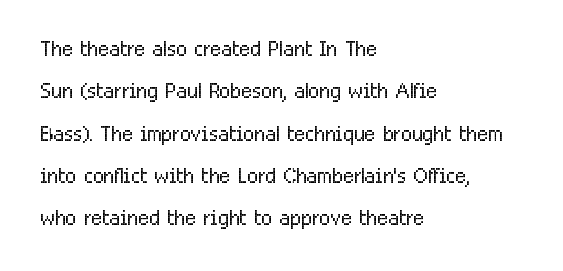
{"serif": "no", "italic": "no", "bold": "no", "weight": "light", "width": "condensed", "stroke_contrast": "low", "x_height": "medium", "monospaced": "no", "underline": "no", "align": "left", "line_spacing": "normal", "line_spacing_ratio": 1.46, "letter_spacing": "normal", "letter_spacing_em": 0.0, "glyph_px": 29}
